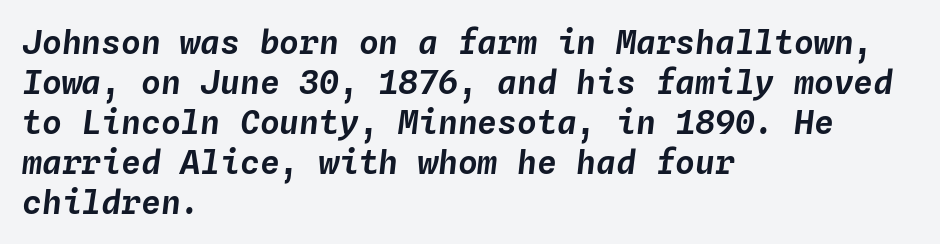
The image shows 33 px text type, italic (leaning right), monospaced; set left-aligned, line spacing 1.21x, normal letter spacing, not underlined; low stroke contrast and a medium x-height.
